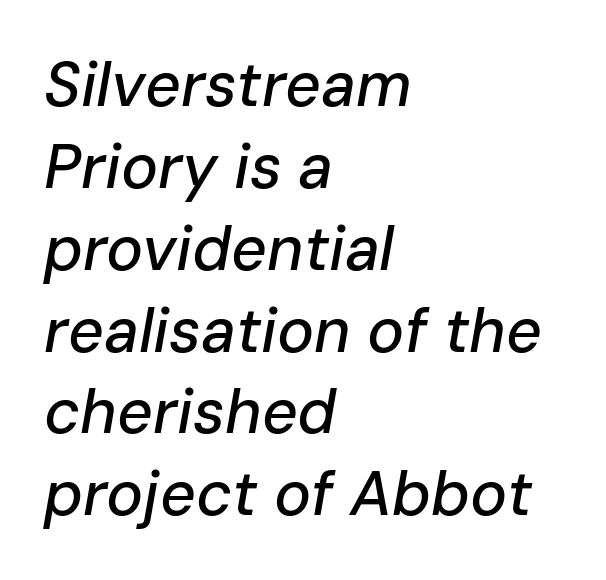
The area under the type is left untouched. Leftover space on each line is placed entirely after the last word. The vertical gap from one line to the next is medium. Do the characters align in a grid? No, the font is proportional. Emphasis-style slanted type is in use.
